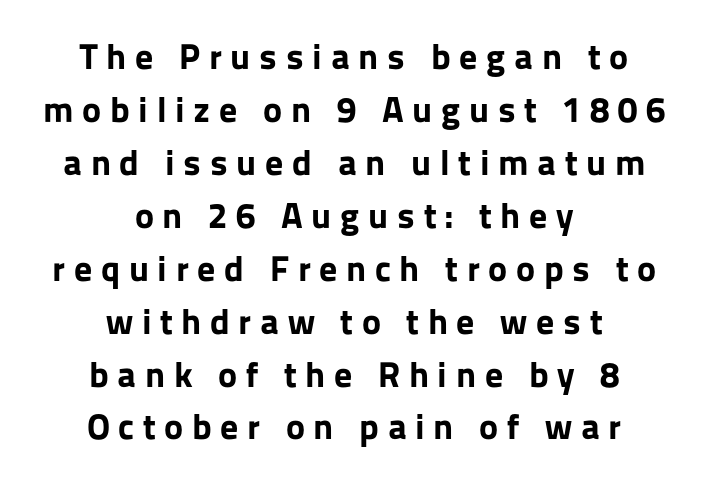
Q: Is the text bold? A: Yes.
Q: Is the text italic (slanted)? A: No, it is upright.
Q: Is the typeface a serif or a sans-serif typeface? A: Sans-serif.
Q: Is the text underlined? A: No.
Q: How is the paragraph aligned? A: Centered.
Q: Is the spacing between letters normal or unusually wide? A: Unusually wide.
Q: Is the spacing between lines tight, normal or loose? A: Normal.
Q: Width (condensed, normal, or wide)? A: Normal.
Q: Stroke contrast? A: Low.
Q: x-height? A: Medium.
Q: Monospaced? A: No.
